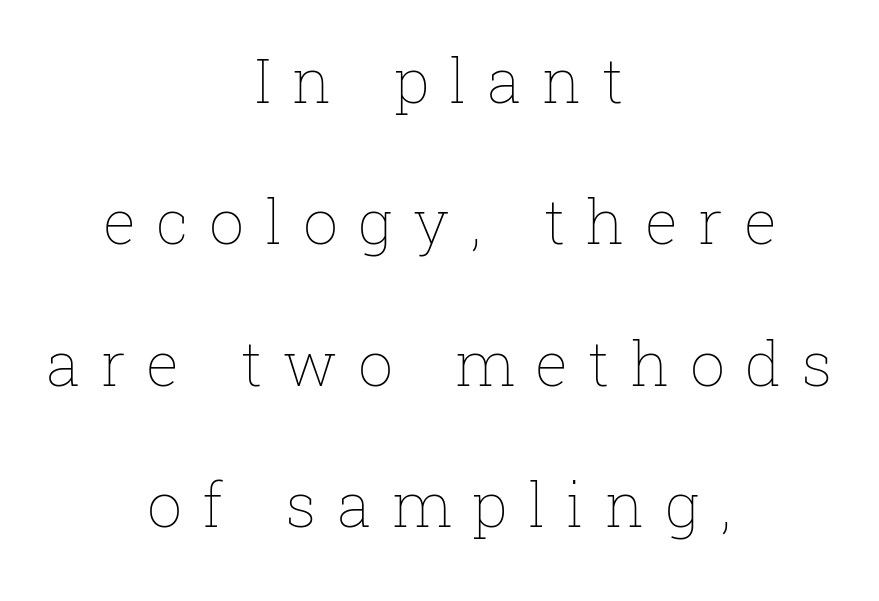
{"italic": "no", "bold": "no", "weight": "thin", "width": "normal", "stroke_contrast": "low", "x_height": "medium", "monospaced": "no", "underline": "no", "align": "center", "line_spacing": "loose", "line_spacing_ratio": 2.28, "letter_spacing": "wide", "letter_spacing_em": 0.33, "glyph_px": 62}
